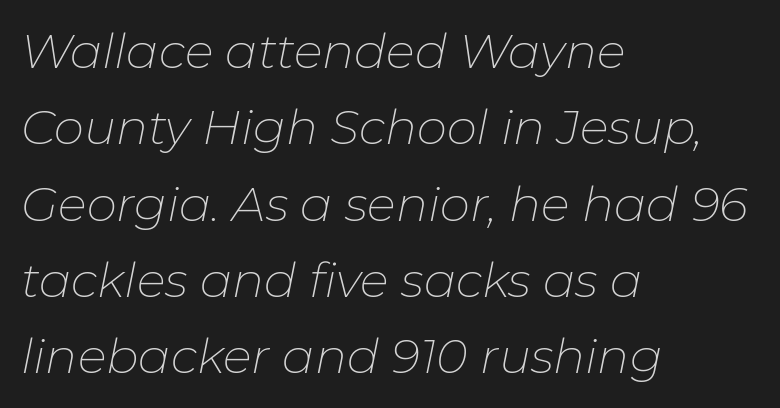
{"italic": "yes", "lean": "right", "slant_degrees": 11, "bold": "no", "weight": "thin", "width": "normal", "stroke_contrast": "low", "x_height": "medium", "monospaced": "no", "underline": "no", "align": "left", "line_spacing": "normal", "line_spacing_ratio": 1.59, "letter_spacing": "normal", "letter_spacing_em": 0.0, "glyph_px": 48}
